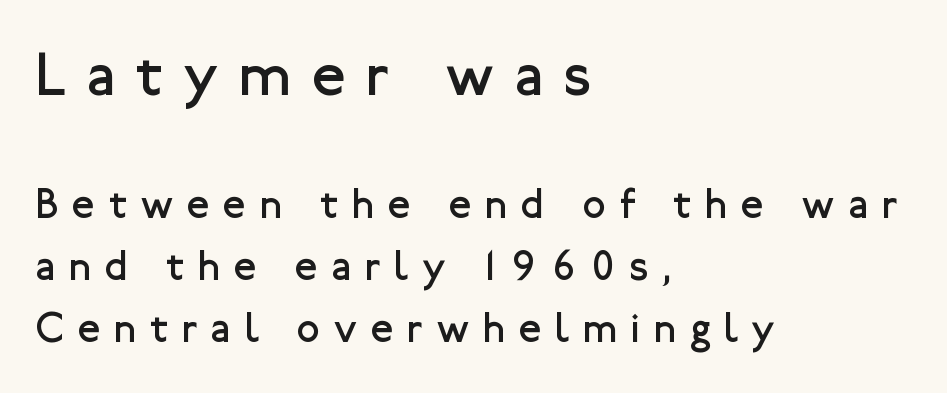
{"serif": "no", "italic": "no", "bold": "no", "weight": "regular", "width": "normal", "stroke_contrast": "low", "x_height": "medium", "monospaced": "no", "underline": "no", "align": "left", "line_spacing": "normal", "line_spacing_ratio": 1.52, "letter_spacing": "wide", "letter_spacing_em": 0.35, "larger_block": "first", "size_ratio": 1.49, "glyph_px": 61}
